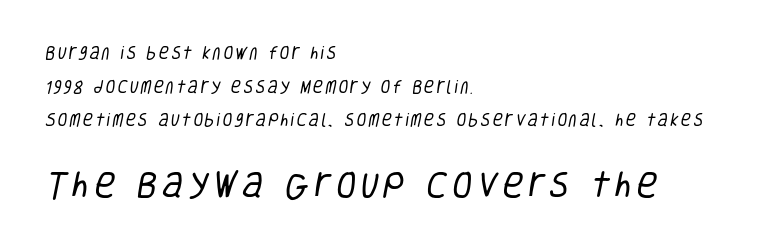
The image shows 29 px regular-weight, condensed sans-serif type; set left-aligned, loose line spacing (2.41x), not underlined; the second (bottom) block is 2.07x larger; low stroke contrast and a large x-height.
